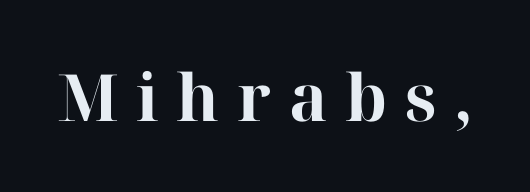
{"serif": "yes", "italic": "no", "bold": "yes", "weight": "bold", "width": "normal", "stroke_contrast": "high", "x_height": "medium", "monospaced": "no", "underline": "no", "letter_spacing": "wide", "letter_spacing_em": 0.27, "glyph_px": 65}
